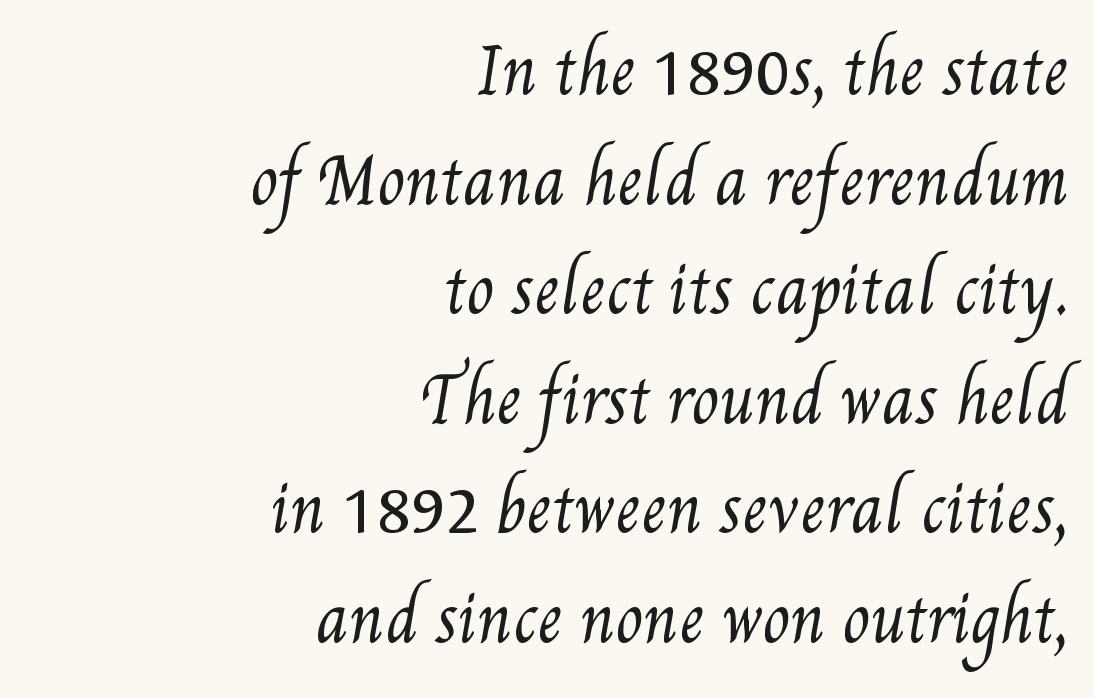
Quick note: underline off. Glyph-to-glyph distance matches everyday printed text. The rag falls on the left side of this text block. The face looks like a standard text weight, possibly lighter.
